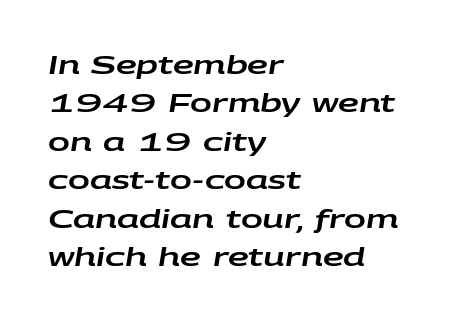
There's an unmistakable incline to the writing here. The paragraph has a hard left edge and a soft right edge. The line-height multiplier appears to be the usual default. The line texture is even and compact thanks to regular tracking. Honestly, there is no underline to notice here at all.
